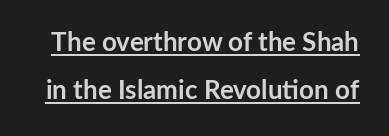
Q: Is the text bold? A: Yes.
Q: Is the text italic (slanted)? A: No, it is upright.
Q: Is the text underlined? A: Yes.
Q: Is the spacing between letters normal or unusually wide? A: Normal.
